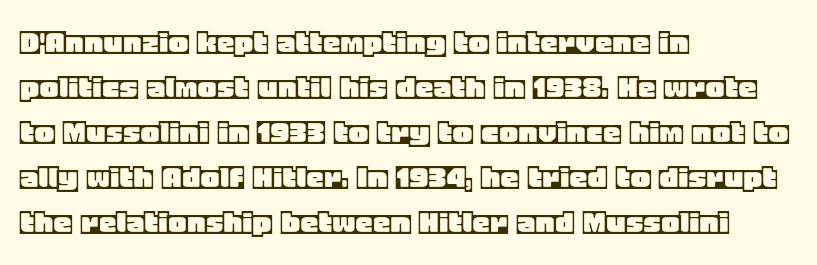
The image shows 36 px text type, upright; set left-aligned, normal line spacing (1.25x), normal letter spacing, not underlined; a large x-height.
